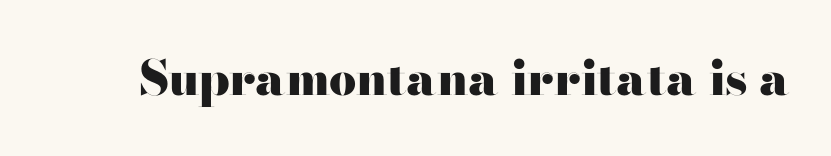
Stroke terminals: seriffed. Here the designer chose a conventional face with non-uniform glyph widths. Default kerning and tracking; the words read as compact shapes. This is the regular roman posture of the typeface.
